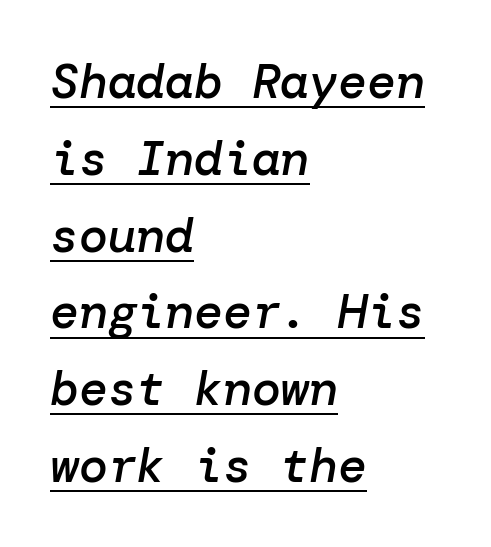
Q: Is the text bold? A: Semi-bold.
Q: Is the text italic (slanted)? A: Yes, it leans right by about 10 degrees.
Q: Is the text underlined? A: Yes.
Q: How is the paragraph aligned? A: Left-aligned.
Q: Is the spacing between letters normal or unusually wide? A: Normal.
Q: Is the spacing between lines tight, normal or loose? A: Normal.
Q: Width (condensed, normal, or wide)? A: Normal.
Q: Stroke contrast? A: Low.
Q: x-height? A: Medium.
